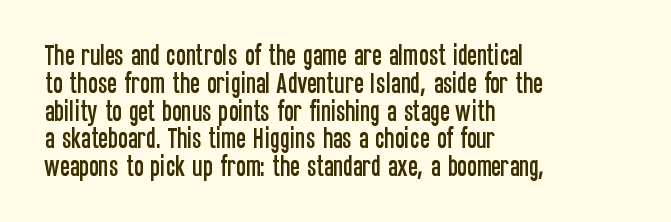
{"italic": "no", "underline": "no", "align": "left", "line_spacing_ratio": 1.21, "letter_spacing": "normal", "letter_spacing_em": 0.0, "glyph_px": 23}
